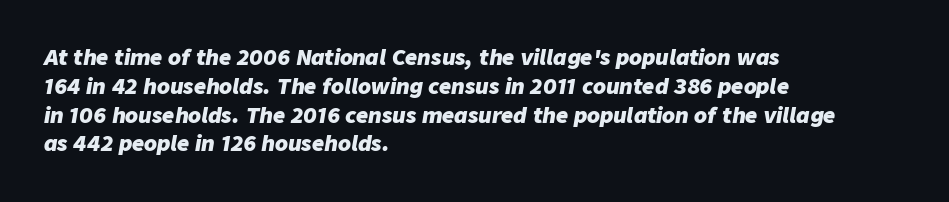
Q: Is the text bold? A: Yes.
Q: Is the text italic (slanted)? A: Yes, it leans right by about 9 degrees.
Q: Is the text underlined? A: No.
Q: How is the paragraph aligned? A: Left-aligned.
Q: Is the spacing between letters normal or unusually wide? A: Normal.
Q: Is the spacing between lines tight, normal or loose? A: Normal.
